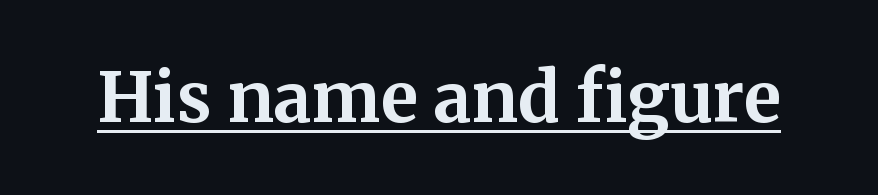
{"serif": "yes", "italic": "no", "bold": "yes", "weight": "bold", "width": "normal", "stroke_contrast": "medium", "x_height": "medium", "monospaced": "no", "underline": "yes", "letter_spacing": "normal", "letter_spacing_em": 0.0, "glyph_px": 69}
